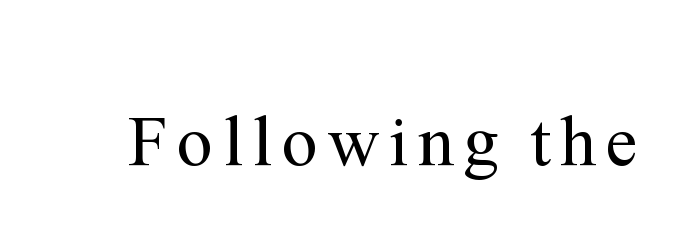
{"serif": "yes", "italic": "no", "bold": "no", "weight": "regular", "width": "normal", "stroke_contrast": "medium", "x_height": "medium", "monospaced": "no", "underline": "no", "glyph_px": 72}
